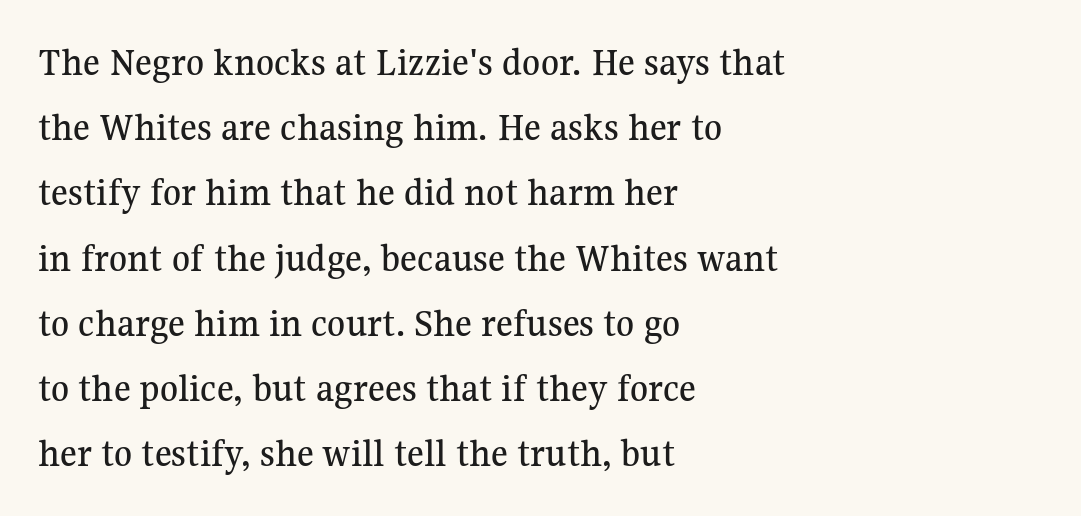
The image shows 41 px serif type, upright; set left-aligned, normal line spacing (1.59x), normal letter spacing, not underlined; medium stroke contrast and a medium x-height.
